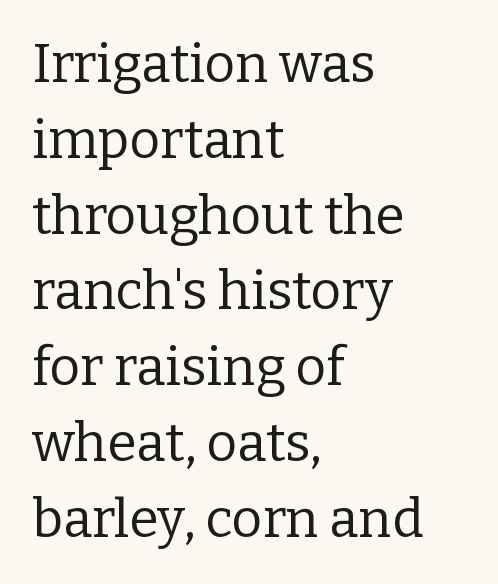
{"serif": "yes", "italic": "no", "bold": "no", "weight": "regular", "width": "normal", "stroke_contrast": "low", "x_height": "medium", "monospaced": "no", "underline": "no", "align": "left", "line_spacing": "normal", "line_spacing_ratio": 1.43, "letter_spacing": "normal", "letter_spacing_em": 0.0, "glyph_px": 53}
